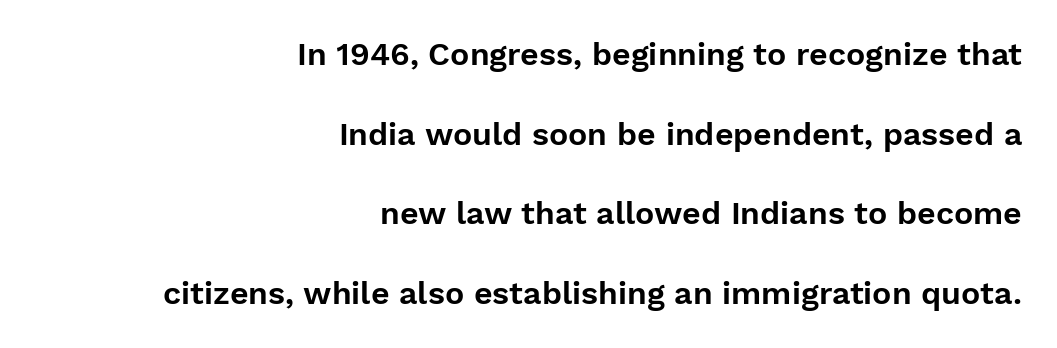
The image shows 32 px sans-serif type, upright; set right-aligned, loose line spacing (2.49x), normal letter spacing, not underlined; low stroke contrast and a medium x-height.
